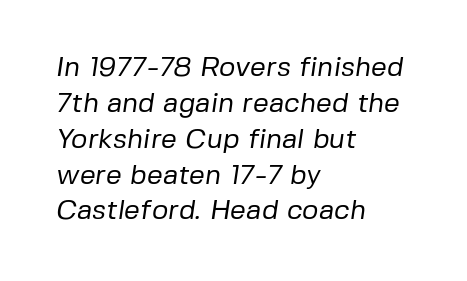
The image shows 28 px regular-weight sans-serif type; set left-aligned, normal line spacing (1.28x), normal letter spacing, not underlined; low stroke contrast and a medium x-height.
